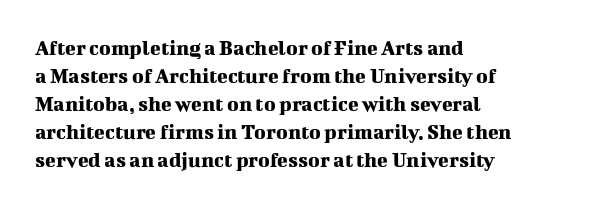
The image shows 22 px text type, upright; set left-aligned, normal line spacing (1.27x), normal letter spacing, not underlined.
